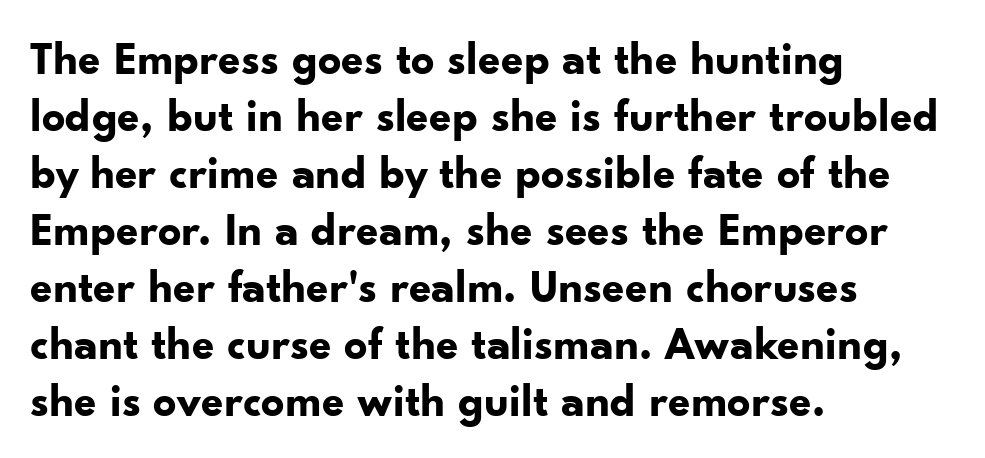
Typeset ragged right — the left edge is the straight one. The letters stand upright; this is a roman face. Note: no serifs on the glyphs. The gap between lines stays unmarked.
